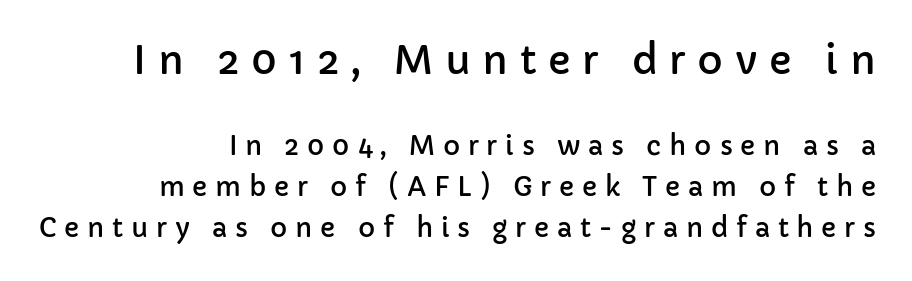
A typesetter would call this leading conventional body-copy spacing. Unlike italic type, these characters show no tilt at all. Note the varied advance widths — an 'i' is clearly narrower than an 'm'. This layout puts the oversized block above and the modest block below.
